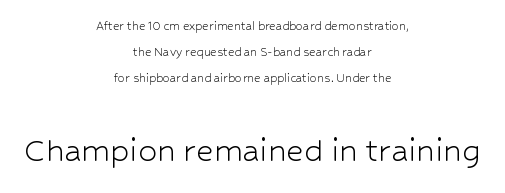
{"serif": "no", "italic": "no", "bold": "no", "weight": "light", "width": "normal", "stroke_contrast": "low", "x_height": "medium", "monospaced": "no", "underline": "no", "align": "center", "line_spacing_ratio": 1.85, "letter_spacing": "normal", "letter_spacing_em": 0.0, "larger_block": "second", "size_ratio": 2.71, "glyph_px": 38}
